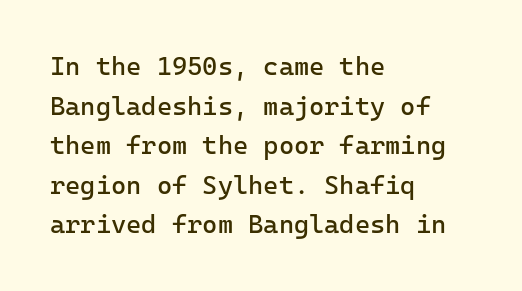
The image shows 26 px text type, upright; set left-aligned, normal line spacing (1.52x), normal letter spacing, not underlined.
